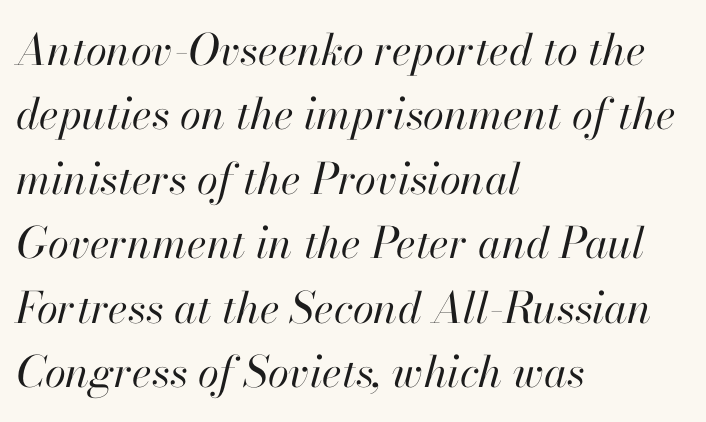
The image shows 43 px regular-weight type, italic (leaning right); set left-aligned, normal line spacing (1.5x), normal letter spacing, not underlined; high stroke contrast and a small x-height.
